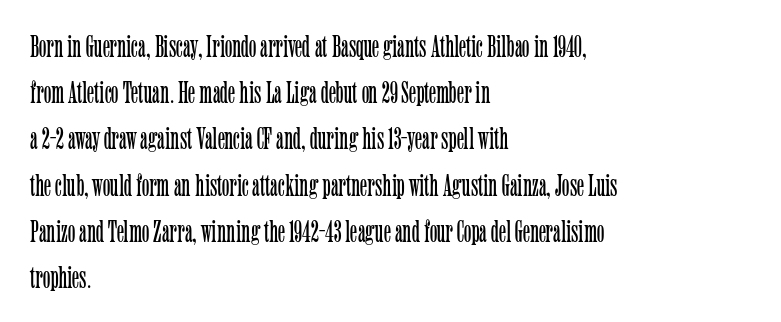
Q: Is the text bold? A: No.
Q: Is the text italic (slanted)? A: No, it is upright.
Q: Is the typeface a serif or a sans-serif typeface? A: Serif.
Q: Is the text underlined? A: No.
Q: How is the paragraph aligned? A: Left-aligned.
Q: Is the spacing between letters normal or unusually wide? A: Normal.
Q: Is the spacing between lines tight, normal or loose? A: Normal.
Q: Width (condensed, normal, or wide)? A: Condensed.
Q: Stroke contrast? A: Low.
Q: x-height? A: Medium.
Q: Monospaced? A: No.
